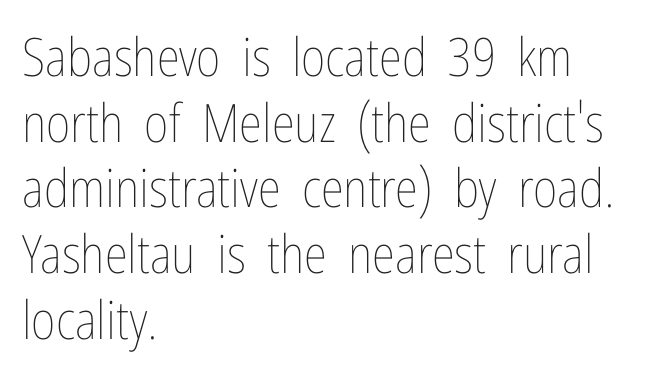
The image shows 53 px thin, condensed type, upright; set left-aligned, line spacing 1.24x, normal letter spacing, not underlined; low stroke contrast and a medium x-height.
